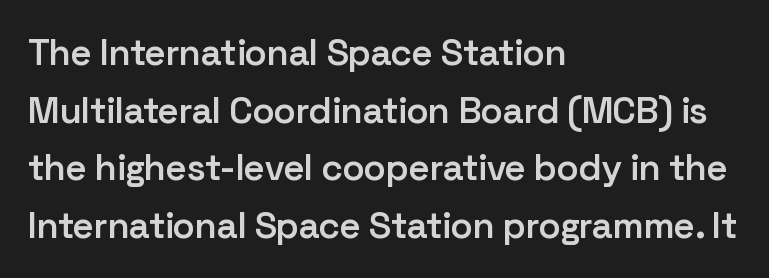
Q: Is the text bold? A: Semi-bold.
Q: Is the text italic (slanted)? A: No, it is upright.
Q: Is the typeface a serif or a sans-serif typeface? A: Sans-serif.
Q: Is the text underlined? A: No.
Q: How is the paragraph aligned? A: Left-aligned.
Q: Is the spacing between letters normal or unusually wide? A: Normal.
Q: Is the spacing between lines tight, normal or loose? A: Normal.
Q: Width (condensed, normal, or wide)? A: Normal.
Q: Stroke contrast? A: Low.
Q: x-height? A: Medium.
Q: Monospaced? A: No.
